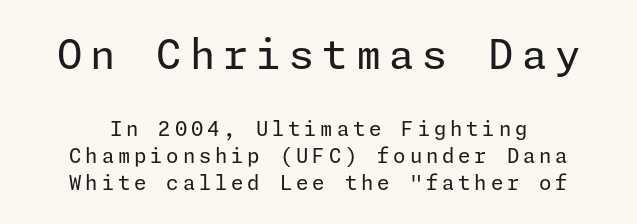
Q: Is the text bold? A: No.
Q: Is the text italic (slanted)? A: No, it is upright.
Q: Is the typeface a serif or a sans-serif typeface? A: Sans-serif.
Q: Is the text underlined? A: No.
Q: Is the spacing between lines tight, normal or loose? A: Normal.
Q: Which block of text is set in a larger size, the first (top) or the second (bottom)? A: The first (top) one.
Q: Width (condensed, normal, or wide)? A: Normal.
Q: Stroke contrast? A: Low.
Q: x-height? A: Medium.
